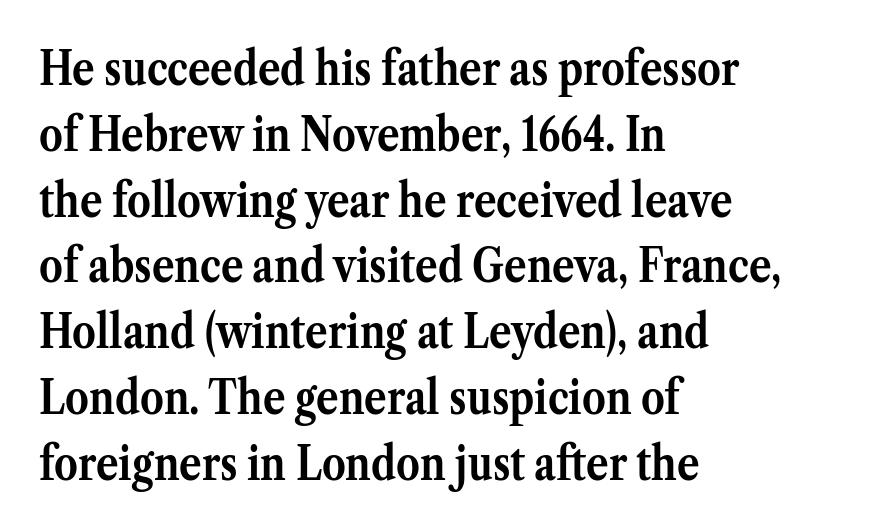
Q: Is the text bold? A: Yes.
Q: Is the text italic (slanted)? A: No, it is upright.
Q: Is the typeface a serif or a sans-serif typeface? A: Serif.
Q: Is the text underlined? A: No.
Q: How is the paragraph aligned? A: Left-aligned.
Q: Is the spacing between letters normal or unusually wide? A: Normal.
Q: Is the spacing between lines tight, normal or loose? A: Normal.
Q: Width (condensed, normal, or wide)? A: Normal.
Q: Stroke contrast? A: Medium.
Q: x-height? A: Medium.
Q: Monospaced? A: No.
